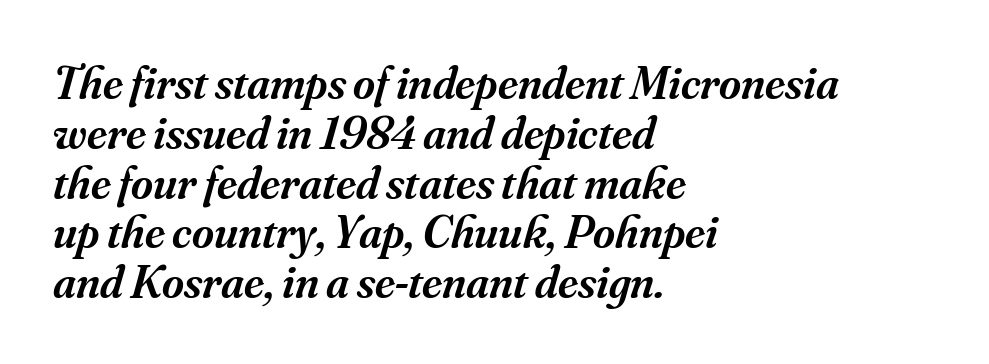
The image shows 47 px semibold serif type, italic (leaning right); set left-aligned, tight line spacing (1.06x), normal letter spacing, not underlined; medium stroke contrast and a small x-height.
